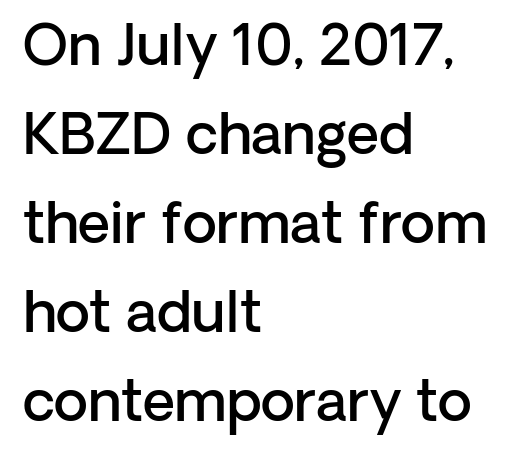
Q: Is the text bold? A: Semi-bold.
Q: Is the text italic (slanted)? A: No, it is upright.
Q: Is the typeface a serif or a sans-serif typeface? A: Sans-serif.
Q: Is the text underlined? A: No.
Q: How is the paragraph aligned? A: Left-aligned.
Q: Is the spacing between letters normal or unusually wide? A: Normal.
Q: Is the spacing between lines tight, normal or loose? A: Normal.
Q: Width (condensed, normal, or wide)? A: Normal.
Q: Stroke contrast? A: Low.
Q: x-height? A: Medium.
Q: Monospaced? A: No.
